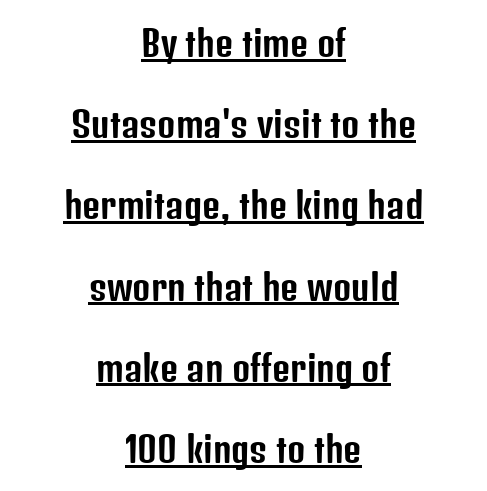
Q: Is the text italic (slanted)? A: No, it is upright.
Q: Is the typeface a serif or a sans-serif typeface? A: Sans-serif.
Q: Is the text underlined? A: Yes.
Q: How is the paragraph aligned? A: Centered.
Q: Is the spacing between letters normal or unusually wide? A: Normal.
Q: Is the spacing between lines tight, normal or loose? A: Loose.
Q: Width (condensed, normal, or wide)? A: Condensed.
Q: Stroke contrast? A: Low.
Q: x-height? A: Medium.
Q: Monospaced? A: No.
